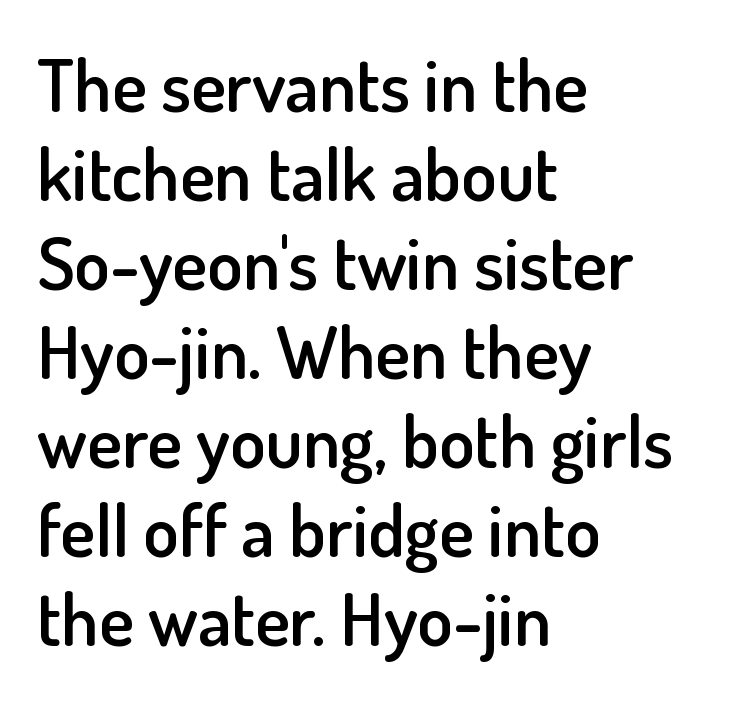
Nothing unusual about the tracking: characters are spaced as the font intends. The foot of each line stays bare and open. Horizontally, the lines are justified to the leading edge only. Unlike italic type, these characters show no tilt at all. This is moderately heavy type, rendered in semibold.
